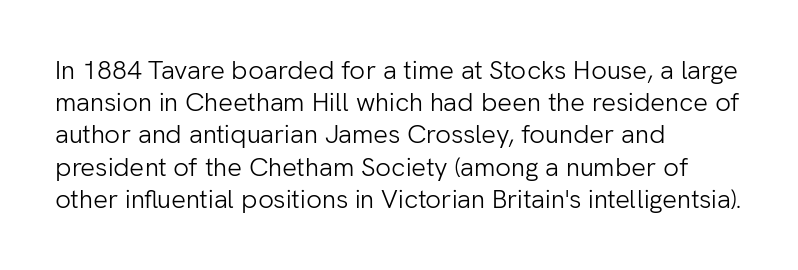
{"italic": "no", "bold": "no", "underline": "no", "align": "left", "line_spacing_ratio": 1.24, "letter_spacing": "normal", "letter_spacing_em": 0.0, "glyph_px": 26}
